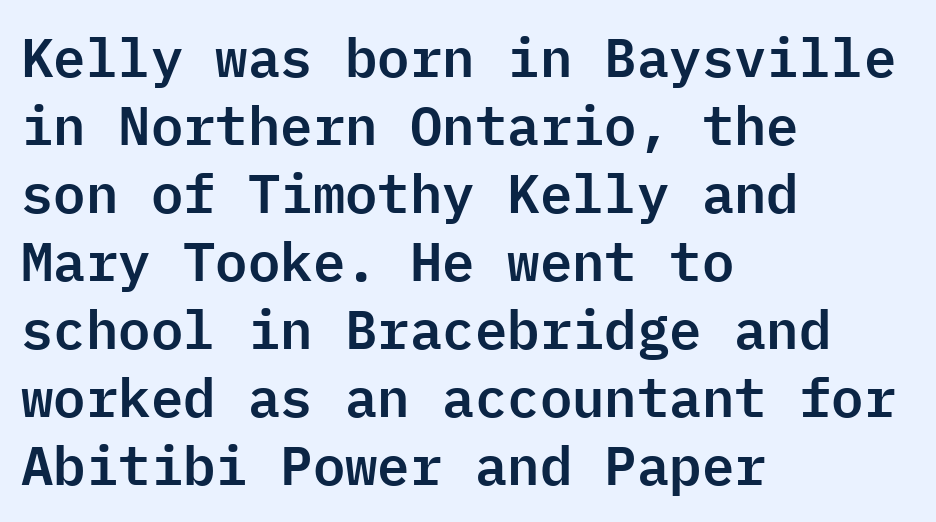
The text was rendered using a sans face with plain stroke endings. Quick note: not italic, upright. A typesetter would call this leading conventional body-copy spacing. The passage shown is not underscored anywhere.
